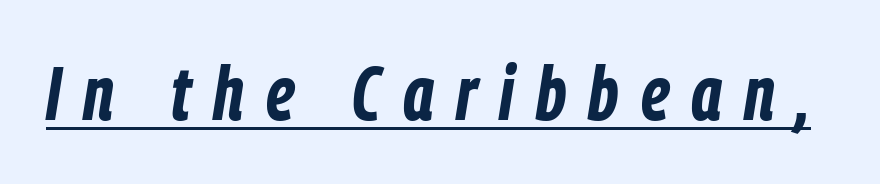
Glyph-to-glyph distance is far greater than everyday printed text. Do the characters align in a grid? No, the font is proportional. Looking at the ascenders, they clearly lean. Beneath each row of characters lies a ruled line. Every letter is thick-stroked: bold, no question.
